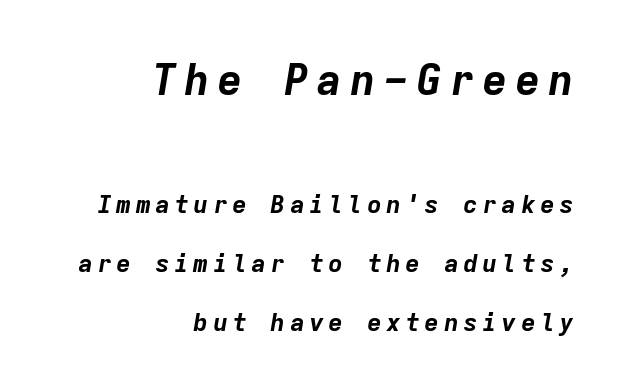
Q: Is the text bold? A: Yes.
Q: Is the text italic (slanted)? A: Yes, it leans right by about 9 degrees.
Q: Is the text underlined? A: No.
Q: How is the paragraph aligned? A: Right-aligned.
Q: Is the spacing between lines tight, normal or loose? A: Loose.
Q: Which block of text is set in a larger size, the first (top) or the second (bottom)? A: The first (top) one.
Q: Width (condensed, normal, or wide)? A: Normal.
Q: Stroke contrast? A: Low.
Q: x-height? A: Medium.
Q: Monospaced? A: Yes.
